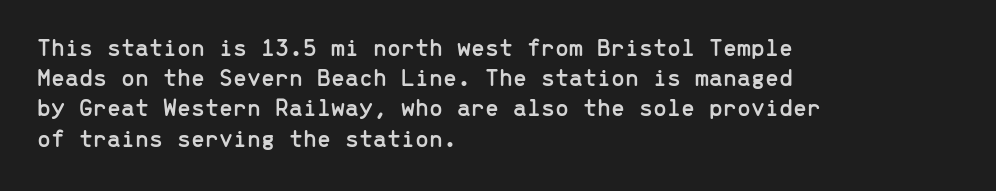
Standard letterfit; no display-style spreading of the glyphs. A typesetter would mark this as roman, not italic. Does the copy run flush right? No — it runs flush left. Words float on clear page, feet unadorned.
